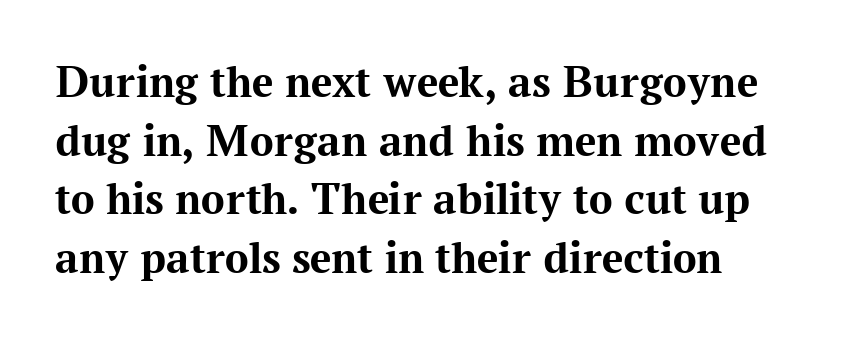
Q: Is the text bold? A: Yes.
Q: Is the text italic (slanted)? A: No, it is upright.
Q: Is the typeface a serif or a sans-serif typeface? A: Serif.
Q: Is the text underlined? A: No.
Q: Is the spacing between letters normal or unusually wide? A: Normal.
Q: Is the spacing between lines tight, normal or loose? A: Normal.
Q: Width (condensed, normal, or wide)? A: Normal.
Q: Stroke contrast? A: Medium.
Q: x-height? A: Medium.
Q: Monospaced? A: No.
